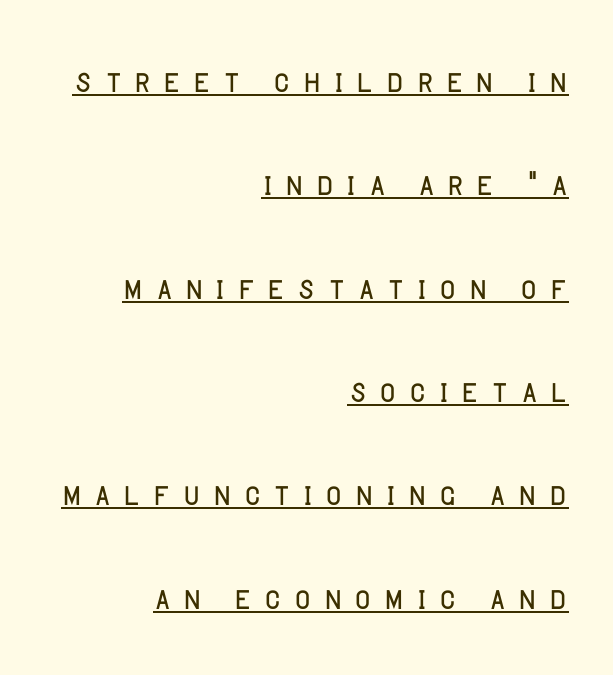
Q: Is the text bold? A: No.
Q: Is the text italic (slanted)? A: No, it is upright.
Q: Is the typeface a serif or a sans-serif typeface? A: Sans-serif.
Q: Is the text underlined? A: Yes.
Q: How is the paragraph aligned? A: Right-aligned.
Q: Is the spacing between letters normal or unusually wide? A: Unusually wide.
Q: Is the spacing between lines tight, normal or loose? A: Loose.
Q: Width (condensed, normal, or wide)? A: Normal.
Q: Stroke contrast? A: Low.
Q: x-height? A: Large.
Q: Monospaced? A: No.
